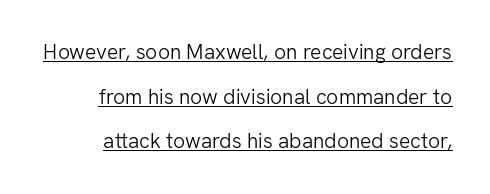
Q: Is the text bold? A: No.
Q: Is the text italic (slanted)? A: No, it is upright.
Q: Is the text underlined? A: Yes.
Q: Is the spacing between letters normal or unusually wide? A: Normal.
Q: Is the spacing between lines tight, normal or loose? A: Loose.
